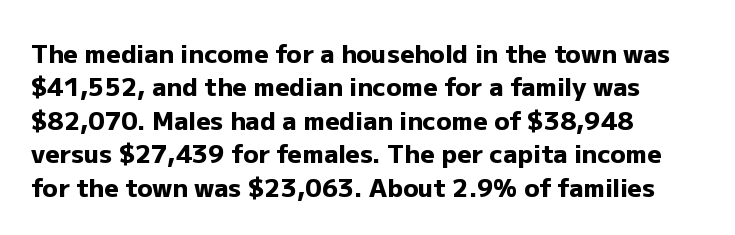
Q: Is the text bold? A: Yes.
Q: Is the text italic (slanted)? A: No, it is upright.
Q: Is the text underlined? A: No.
Q: How is the paragraph aligned? A: Left-aligned.
Q: Is the spacing between letters normal or unusually wide? A: Normal.
Q: Is the spacing between lines tight, normal or loose? A: Normal.
